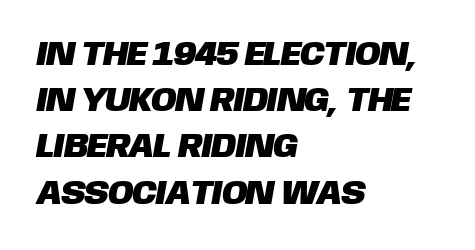
{"serif": "no", "width": "normal", "stroke_contrast": "low", "x_height": "large", "monospaced": "no", "underline": "no", "align": "left", "line_spacing": "normal", "line_spacing_ratio": 1.36, "letter_spacing": "normal", "letter_spacing_em": 0.0, "glyph_px": 34}
